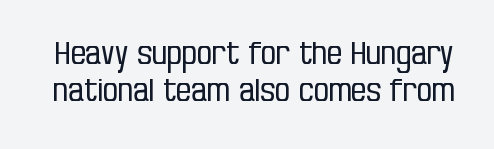
Is there any slant? The stems are plumb. The cut favours lightness, reaching ordinary text weight at its darkest. Each word holds together tightly as a unit, with standard inter-letter gaps. Note the varied advance widths — an 'i' is clearly narrower than an 'm'. A typesetter would label this face a sans.
